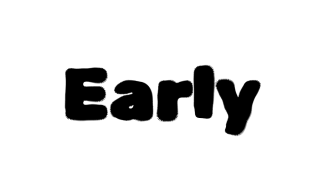
The image shows 72 px sans-serif type, upright; set normal letter spacing, not underlined; low stroke contrast and a medium x-height.
